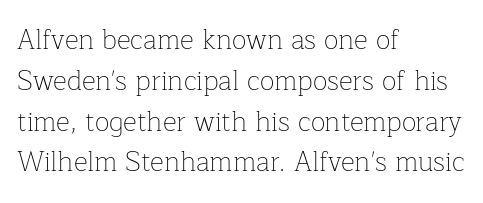
{"italic": "no", "bold": "no", "underline": "no", "align": "left", "line_spacing": "normal", "line_spacing_ratio": 1.51, "letter_spacing": "normal", "letter_spacing_em": 0.0, "glyph_px": 27}
